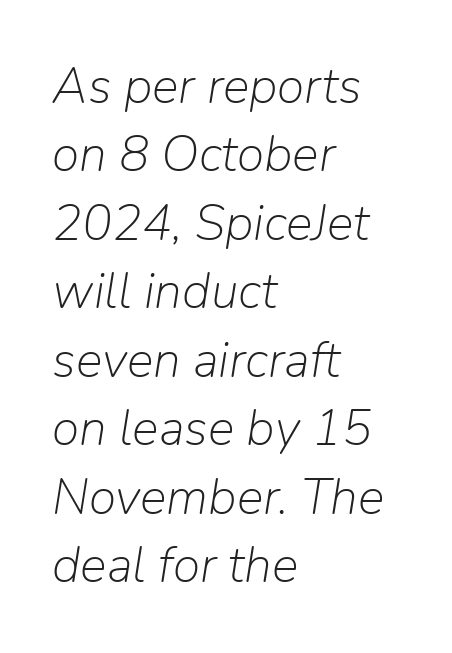
The zone under the glyphs is completely vacant. Horizontally, the lines are justified to the leading edge only. The typeface has the unassuming heft of standard copy or less. Observe the lean: these are italic letterforms. The face used here is proportionally spaced, like ordinary book or web type.
